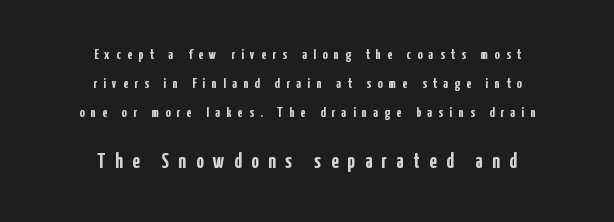
Q: Is the text bold? A: Yes.
Q: Is the text italic (slanted)? A: No, it is upright.
Q: Is the text underlined? A: No.
Q: How is the paragraph aligned? A: Centered.
Q: Is the spacing between letters normal or unusually wide? A: Unusually wide.
Q: Is the spacing between lines tight, normal or loose? A: Loose.
Q: Which block of text is set in a larger size, the first (top) or the second (bottom)? A: The second (bottom) one.
